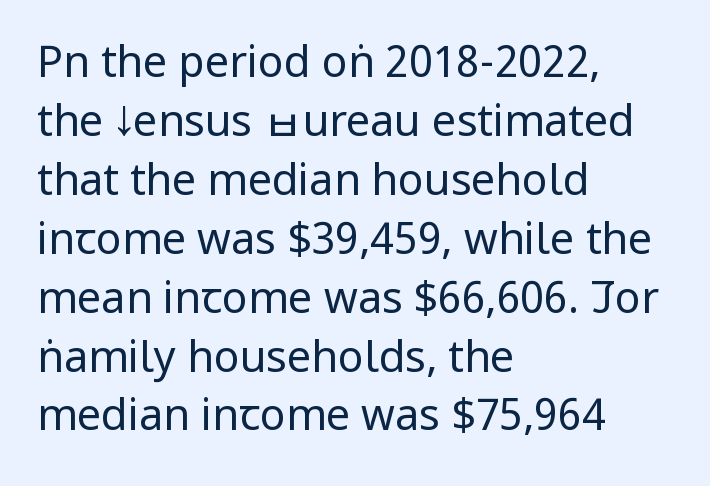
Inter-character spacing is left at the font's built-in metrics. In CSS terms this would be text-align: left. Weight class: somewhere from thin through regular. The type family on display is of the sans-serif kind. A typesetter would call this proportional, since set widths differ per character. A clean baseline with only descenders dipping below it.
